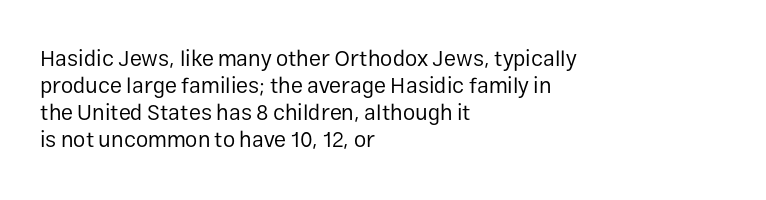
The image shows 22 px text type, upright; set left-aligned, line spacing 1.22x, normal letter spacing, not underlined.
